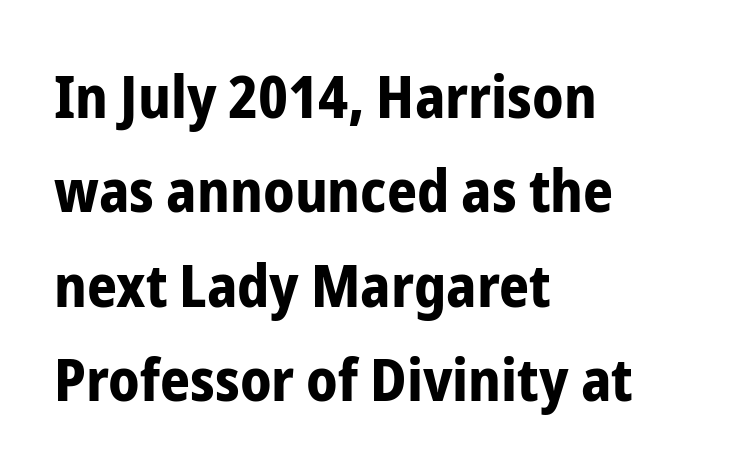
{"serif": "no", "italic": "no", "bold": "yes", "weight": "bold", "width": "condensed", "stroke_contrast": "low", "x_height": "medium", "monospaced": "no", "underline": "no", "align": "left", "line_spacing": "normal", "line_spacing_ratio": 1.6, "letter_spacing": "normal", "letter_spacing_em": 0.0, "glyph_px": 59}
